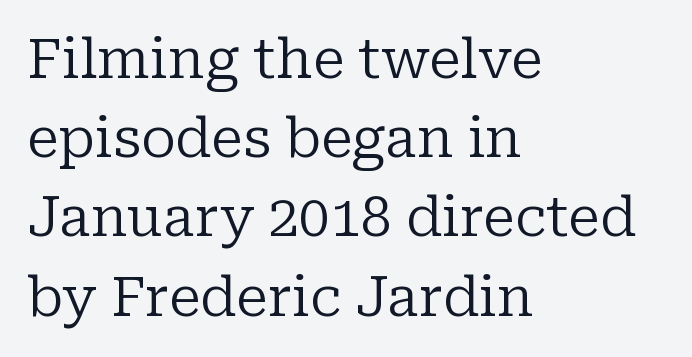
Q: Is the text bold? A: No.
Q: Is the text italic (slanted)? A: No, it is upright.
Q: Is the typeface a serif or a sans-serif typeface? A: Serif.
Q: Is the text underlined? A: No.
Q: How is the paragraph aligned? A: Left-aligned.
Q: Is the spacing between letters normal or unusually wide? A: Normal.
Q: Is the spacing between lines tight, normal or loose? A: Normal.
Q: Width (condensed, normal, or wide)? A: Normal.
Q: Stroke contrast? A: Low.
Q: x-height? A: Medium.
Q: Monospaced? A: No.
